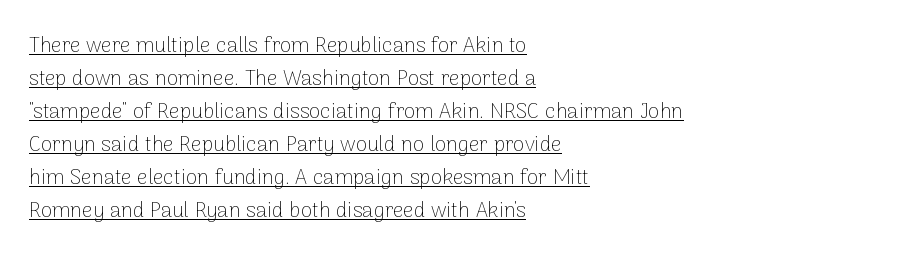
The image shows 21 px text type, upright; set left-aligned, normal line spacing (1.57x), normal letter spacing, underlined.
